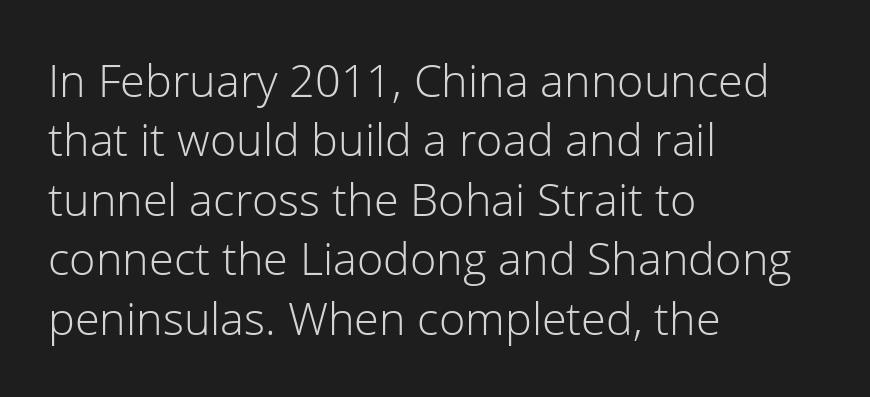
{"serif": "no", "italic": "no", "bold": "no", "weight": "light", "width": "normal", "stroke_contrast": "low", "x_height": "medium", "monospaced": "no", "underline": "no", "align": "left", "line_spacing": "normal", "line_spacing_ratio": 1.32, "letter_spacing": "normal", "letter_spacing_em": 0.0, "glyph_px": 45}
